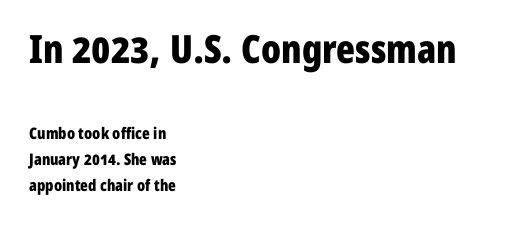
In terms of leading, this rendering sits right in the middle. Plenty of ink on the page — the face is bold. You could not count columns in this text — the font is proportionally spaced. Reading top to bottom, the characters get smaller at the block break.
